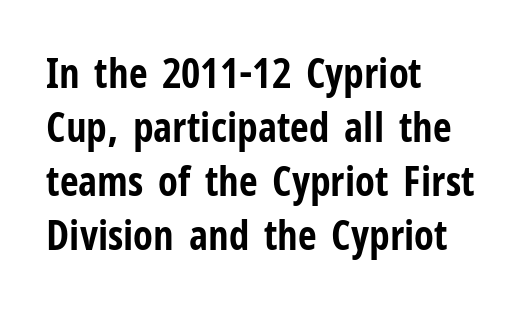
{"serif": "no", "italic": "no", "bold": "yes", "weight": "bold", "width": "condensed", "stroke_contrast": "low", "x_height": "medium", "monospaced": "no", "underline": "no", "align": "left", "line_spacing": "normal", "line_spacing_ratio": 1.32, "letter_spacing": "normal", "letter_spacing_em": 0.0, "glyph_px": 41}
